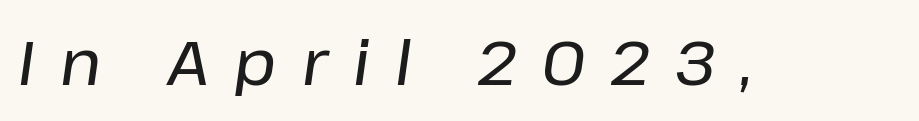
The image shows 62 px text type, italic (leaning right); set unusually wide letter spacing (+0.41 em), not underlined; low stroke contrast and a medium x-height.
